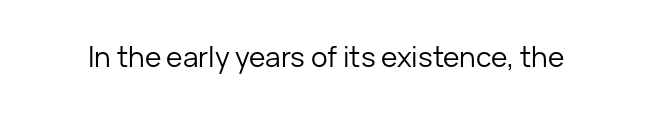
The image shows 28 px regular-weight sans-serif type, upright; set normal letter spacing, not underlined; low stroke contrast and a medium x-height.
